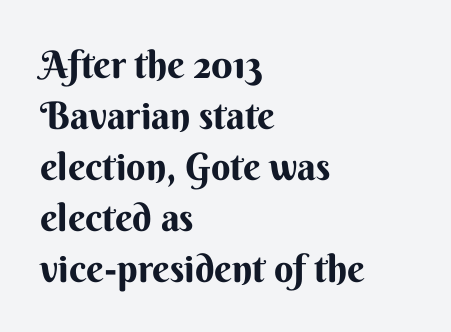
The designer left line spacing at the default. Look at the tracking — it's just the regular setting, nothing added. The rendering shows plain stroke endings on the letterforms — a sans-serif design. Heavy-handed strokes throughout: this text is bold. Proportional: the letters do not fall into vertical columns.
